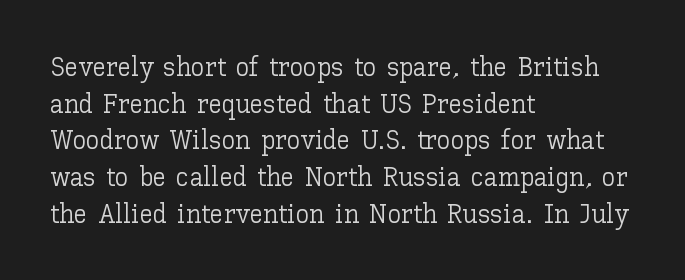
The image shows 27 px text type, upright; set left-aligned, normal line spacing (1.36x), normal letter spacing, not underlined.
